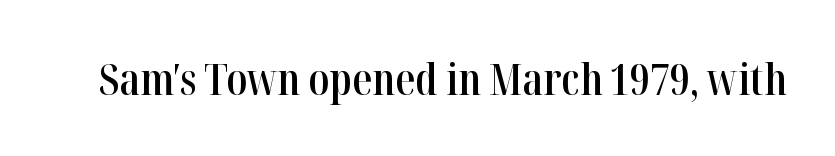
{"serif": "yes", "italic": "no", "bold": "semi", "weight": "semibold", "width": "condensed", "stroke_contrast": "high", "x_height": "medium", "monospaced": "no", "underline": "no", "letter_spacing": "normal", "letter_spacing_em": 0.0, "glyph_px": 44}
